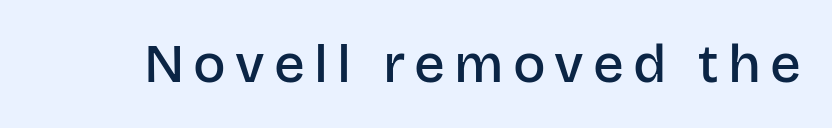
The letters advance in unequal steps, a hallmark of proportional type. A typesetter would label this face a sans. The zone under the glyphs is completely vacant. Posture: straight, roman, zero tilt. This is the in-between weight designers call semibold or demi.
